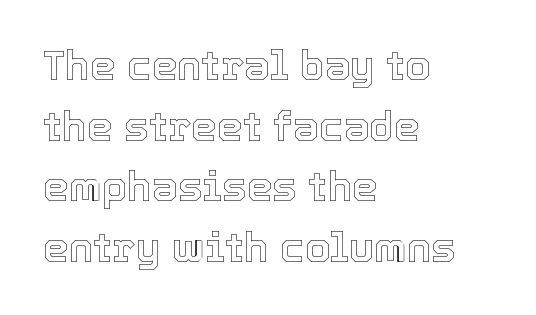
{"italic": "no", "width": "normal", "x_height": "medium", "monospaced": "no", "underline": "no", "align": "left", "line_spacing": "normal", "line_spacing_ratio": 1.48, "letter_spacing": "normal", "letter_spacing_em": 0.0, "glyph_px": 41}
